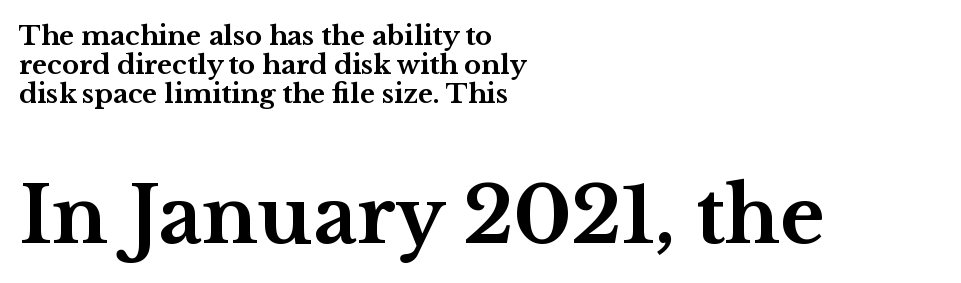
{"serif": "yes", "italic": "no", "bold": "yes", "weight": "bold", "width": "wide", "stroke_contrast": "medium", "x_height": "medium", "monospaced": "no", "underline": "no", "align": "left", "line_spacing": "tight", "line_spacing_ratio": 1.12, "letter_spacing": "normal", "letter_spacing_em": 0.0, "larger_block": "second", "size_ratio": 2.96, "glyph_px": 77}
